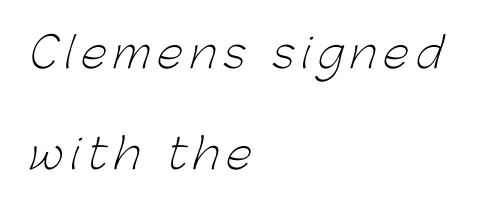
The image shows 42 px light sans-serif type; set left-aligned, loose line spacing (2.4x), not underlined; low stroke contrast and a medium x-height.
